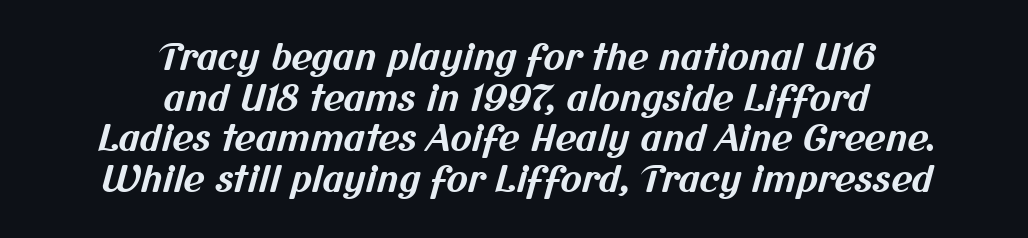
The image shows 36 px bold sans-serif type; set centered, tight line spacing (1.13x), normal letter spacing, not underlined; medium stroke contrast and a medium x-height.
